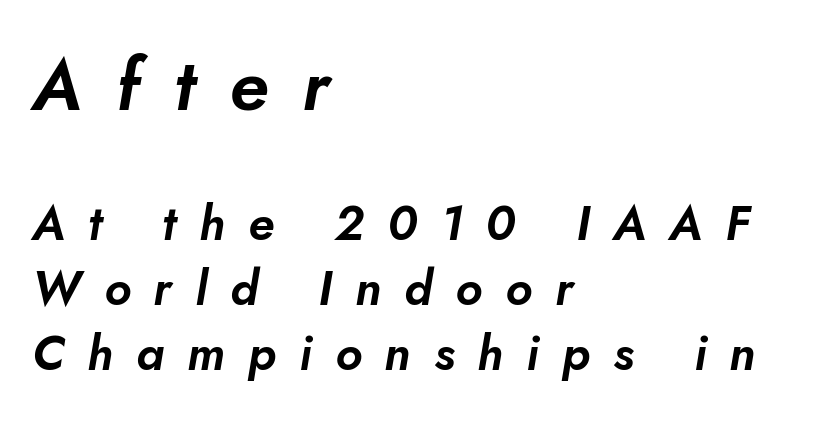
Q: Is the text italic (slanted)? A: Yes, it leans right by about 10 degrees.
Q: Is the text underlined? A: No.
Q: How is the paragraph aligned? A: Left-aligned.
Q: Is the spacing between letters normal or unusually wide? A: Unusually wide.
Q: Is the spacing between lines tight, normal or loose? A: Normal.
Q: Which block of text is set in a larger size, the first (top) or the second (bottom)? A: The first (top) one.
Q: Width (condensed, normal, or wide)? A: Normal.
Q: Stroke contrast? A: Low.
Q: x-height? A: Small.
Q: Monospaced? A: No.
